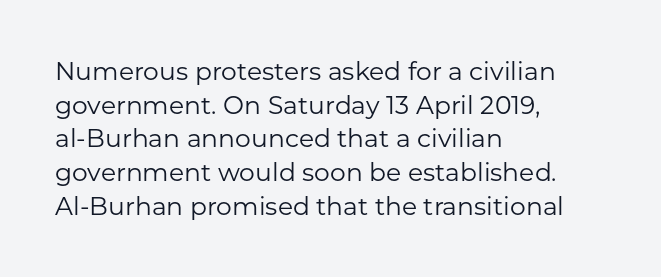
Q: Is the text bold? A: No.
Q: Is the text italic (slanted)? A: No, it is upright.
Q: Is the text underlined? A: No.
Q: How is the paragraph aligned? A: Left-aligned.
Q: Is the spacing between letters normal or unusually wide? A: Normal.
Q: Is the spacing between lines tight, normal or loose? A: Normal.
